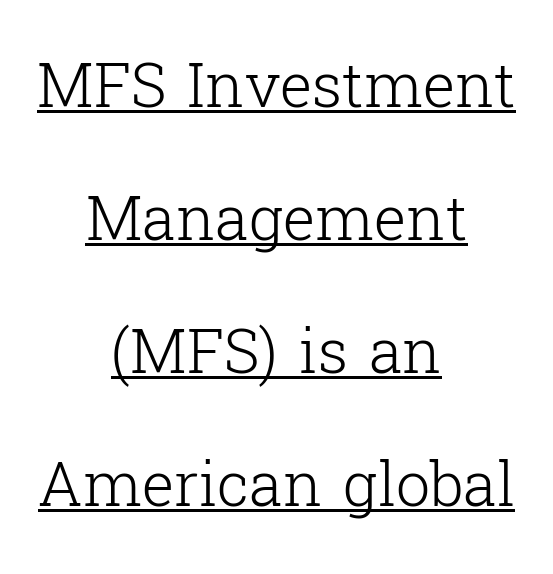
Varying glyph widths throughout — classic text-font behaviour. The face used here appears with an underline applied. The setting favours the middle, as headings and verse often do. No italicization has been applied; the sample stays upright. Does the leading feel generous? Absolutely, it's lavish.
